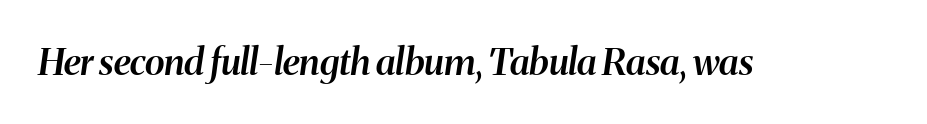
The rendering uses natural spacing where letterforms have individual widths. Rule under the text: the space is simply empty. There's an unmistakable incline to the writing here. No extra tracking has been applied to these lines. A fair bit of extra ink — the face is semibold, not bold.
